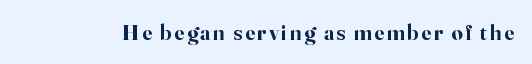
Q: Is the text bold? A: Yes.
Q: Is the text italic (slanted)? A: No, it is upright.
Q: Is the text underlined? A: No.
